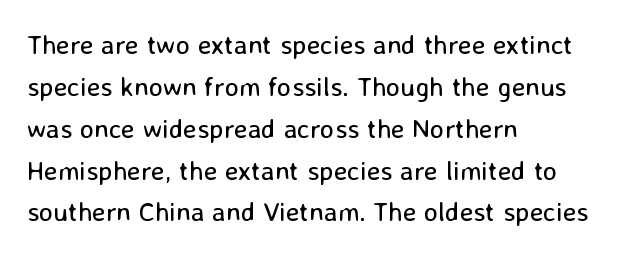
Anything drawn beneath the words? Only blank space. Each word holds together tightly as a unit, with standard inter-letter gaps. Each stroke keeps to a modest, everyday thickness or less. Normally led — the rows are evenly, conventionally spaced. In CSS terms this would be text-align: left. Does the lettering tilt? It doesn't — this is upright.
